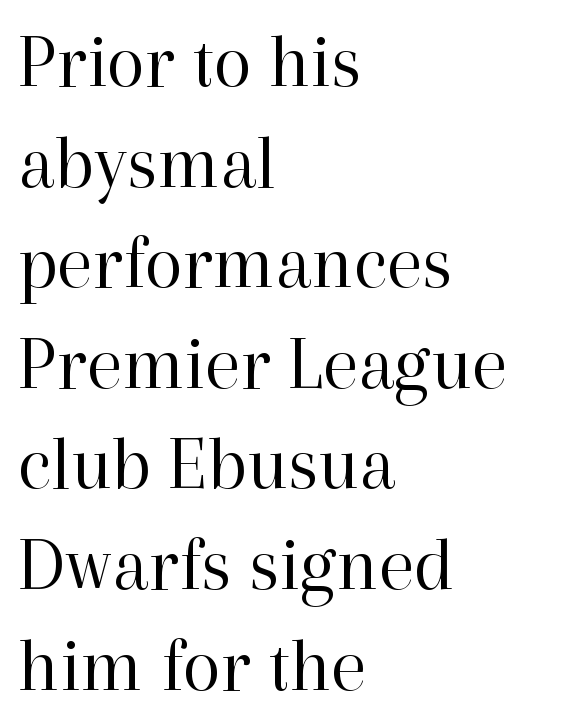
Yep, those are serifs on the letters. The baseline area is clear. Vertical strokes here are truly vertical. The rendering uses natural spacing where letterforms have individual widths. One glance says typical: line gaps are just what's usual.
